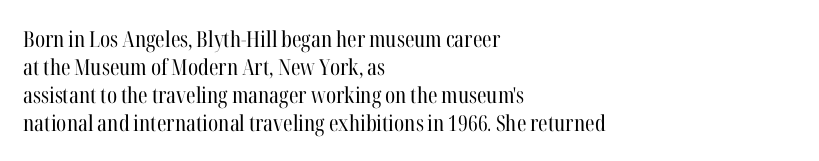
Q: Is the text bold? A: No.
Q: Is the text italic (slanted)? A: No, it is upright.
Q: Is the text underlined? A: No.
Q: How is the paragraph aligned? A: Left-aligned.
Q: Is the spacing between letters normal or unusually wide? A: Normal.
Q: Is the spacing between lines tight, normal or loose? A: Normal.
